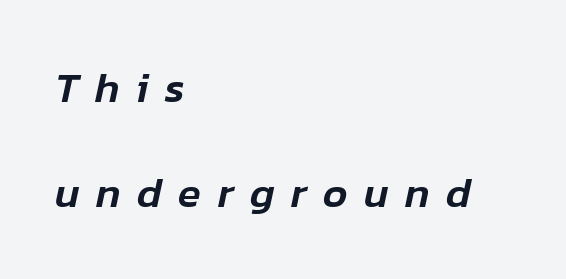
Q: Is the text italic (slanted)? A: Yes, it leans right by about 12 degrees.
Q: Is the text underlined? A: No.
Q: How is the paragraph aligned? A: Left-aligned.
Q: Is the spacing between letters normal or unusually wide? A: Unusually wide.
Q: Is the spacing between lines tight, normal or loose? A: Loose.
Q: Width (condensed, normal, or wide)? A: Normal.
Q: Stroke contrast? A: Low.
Q: x-height? A: Medium.
Q: Monospaced? A: No.
